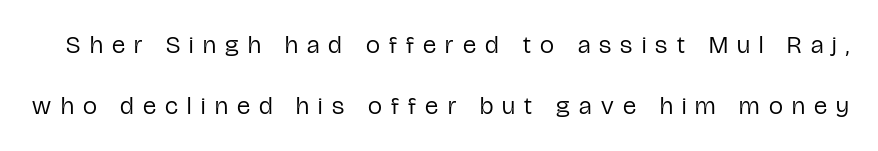
The image shows 25 px text type, upright; set loose line spacing (2.45x), unusually wide letter spacing (+0.37 em), not underlined.
